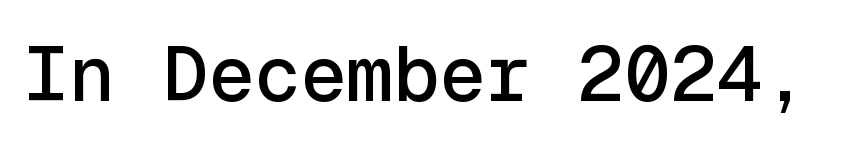
This sample has the even, mechanical cadence of fixed-width lettering. Characters follow at the spacing the type designer built in. The zone under the glyphs is completely vacant. This is sans-serif lettering, the kind often seen on screens and signage.
